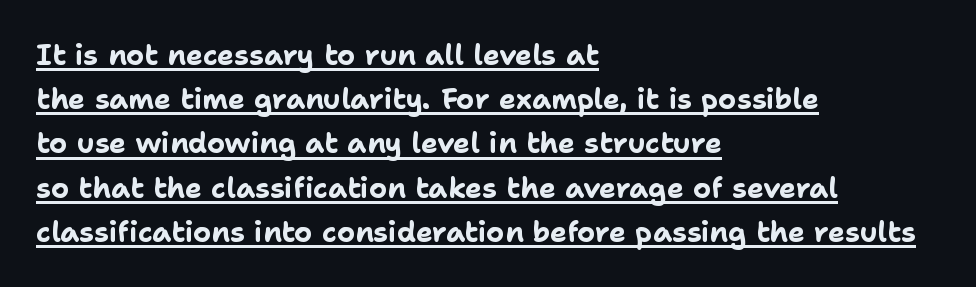
{"serif": "no", "italic": "no", "bold": "yes", "weight": "bold", "width": "normal", "stroke_contrast": "low", "x_height": "medium", "monospaced": "no", "underline": "yes", "align": "left", "line_spacing": "normal", "line_spacing_ratio": 1.58, "letter_spacing": "normal", "letter_spacing_em": 0.0, "glyph_px": 28}
